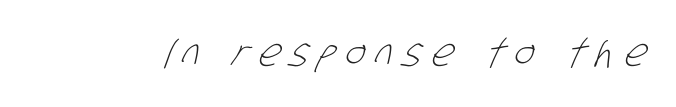
This sample has the flowing, uneven cadence of proportional lettering. A light-to-regular cut is what we see here. A typesetter would call this heavily tracked-out type. Honestly, there is no underline to notice here at all.
